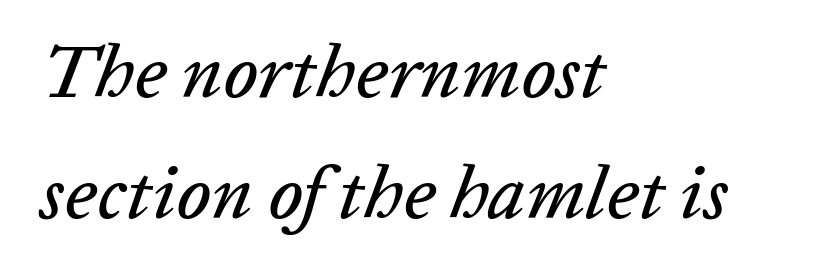
Q: Is the text italic (slanted)? A: Yes, it leans right by about 20 degrees.
Q: Is the text underlined? A: No.
Q: How is the paragraph aligned? A: Left-aligned.
Q: Is the spacing between letters normal or unusually wide? A: Normal.
Q: Is the spacing between lines tight, normal or loose? A: Normal.
Q: Width (condensed, normal, or wide)? A: Normal.
Q: Stroke contrast? A: Low.
Q: x-height? A: Medium.
Q: Monospaced? A: No.
